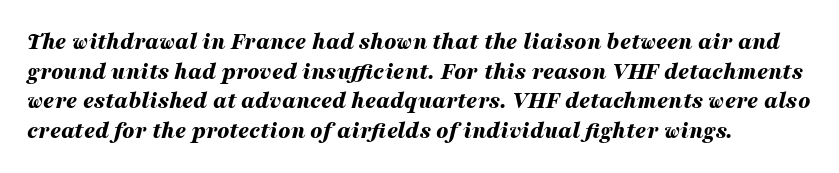
{"italic": "yes", "lean": "right", "slant_degrees": 16, "bold": "yes", "underline": "no", "line_spacing_ratio": 1.23, "letter_spacing": "normal", "letter_spacing_em": 0.0, "glyph_px": 24}
